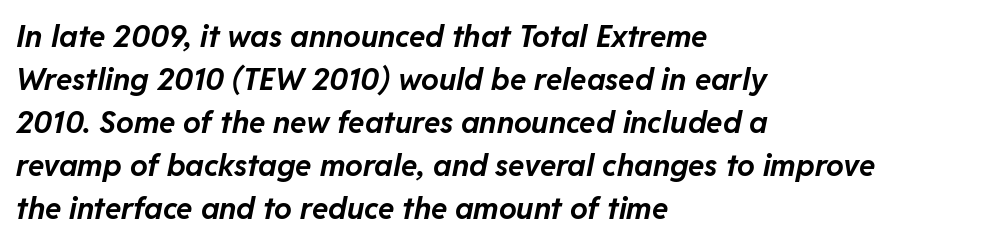
Q: Is the text bold? A: Yes.
Q: Is the text italic (slanted)? A: Yes, it leans right by about 11 degrees.
Q: Is the text underlined? A: No.
Q: How is the paragraph aligned? A: Left-aligned.
Q: Is the spacing between letters normal or unusually wide? A: Normal.
Q: Is the spacing between lines tight, normal or loose? A: Normal.
Q: Width (condensed, normal, or wide)? A: Normal.
Q: Stroke contrast? A: Low.
Q: x-height? A: Medium.
Q: Monospaced? A: No.
